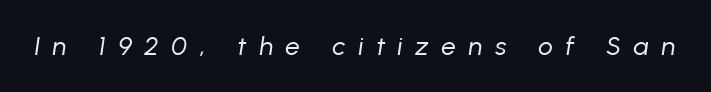
Q: Is the text bold? A: No.
Q: Is the text italic (slanted)? A: Yes, it leans right by about 8 degrees.
Q: Is the text underlined? A: No.
Q: Is the spacing between letters normal or unusually wide? A: Unusually wide.
